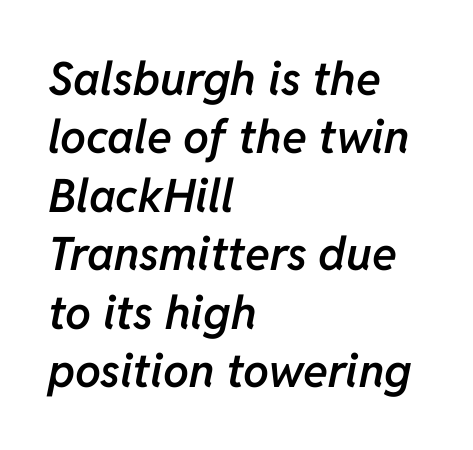
The image shows 46 px semibold type, italic (leaning right); set left-aligned, normal line spacing (1.27x), normal letter spacing, not underlined; low stroke contrast and a medium x-height.
